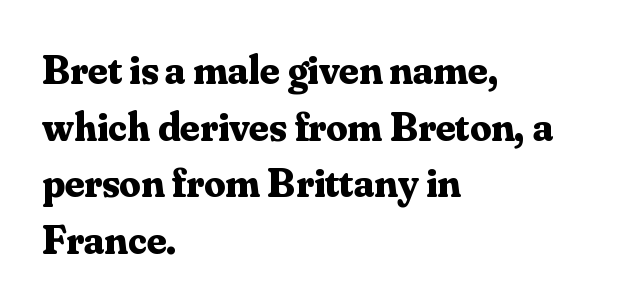
Quick note: not italic, upright. Honestly, there is no underline to notice here at all. Compared with typical paragraphs, the rows here are spaced about the same. Horizontal alignment here is leftward, the default for most running prose. Is this a fixed-width face? No — the glyphs have proportional, varying widths. Tracking value appears to be zero — textbook default spacing.
